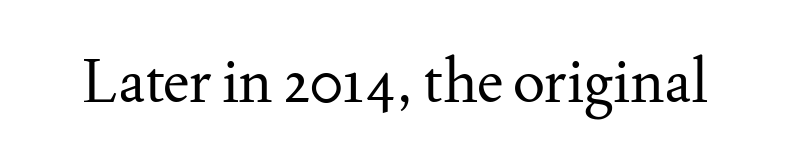
{"serif": "yes", "italic": "no", "bold": "no", "weight": "regular", "width": "normal", "stroke_contrast": "medium", "x_height": "small", "monospaced": "no", "underline": "no", "letter_spacing": "normal", "letter_spacing_em": 0.0, "glyph_px": 60}
